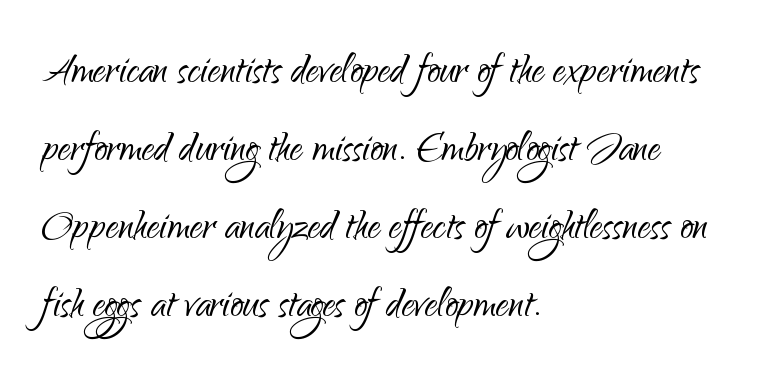
{"serif": "no", "bold": "no", "weight": "light", "width": "normal", "stroke_contrast": "low", "x_height": "small", "monospaced": "no", "underline": "no", "align": "left", "line_spacing": "normal", "line_spacing_ratio": 1.53, "letter_spacing": "normal", "letter_spacing_em": 0.0, "glyph_px": 51}
